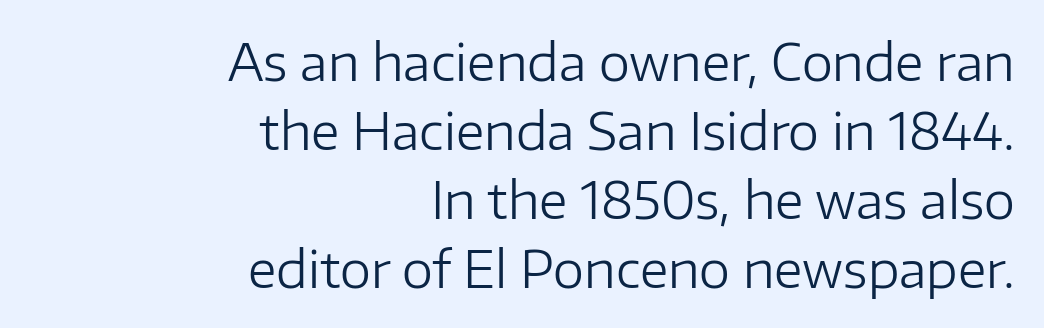
Q: Is the text bold? A: No.
Q: Is the text italic (slanted)? A: No, it is upright.
Q: Is the typeface a serif or a sans-serif typeface? A: Sans-serif.
Q: Is the text underlined? A: No.
Q: How is the paragraph aligned? A: Right-aligned.
Q: Is the spacing between letters normal or unusually wide? A: Normal.
Q: Is the spacing between lines tight, normal or loose? A: Normal.
Q: Width (condensed, normal, or wide)? A: Normal.
Q: Stroke contrast? A: Low.
Q: x-height? A: Medium.
Q: Monospaced? A: No.
